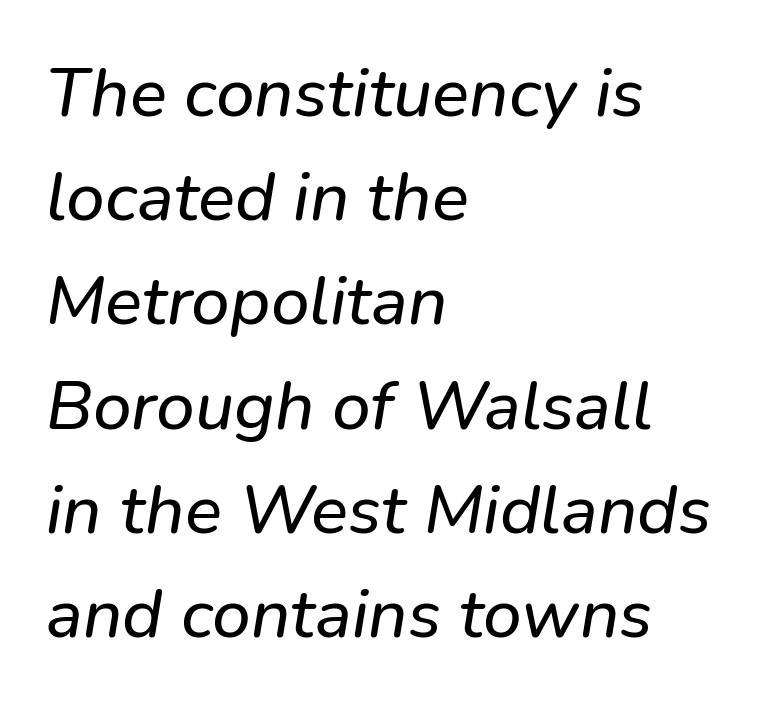
The passage shown leans; its letterforms are oblique. This sample is left-justified, so line endings fall wherever the words run out. The words here are not underlined. Regular leading. Spacing verdict: proportional, widths tailored to each character.
